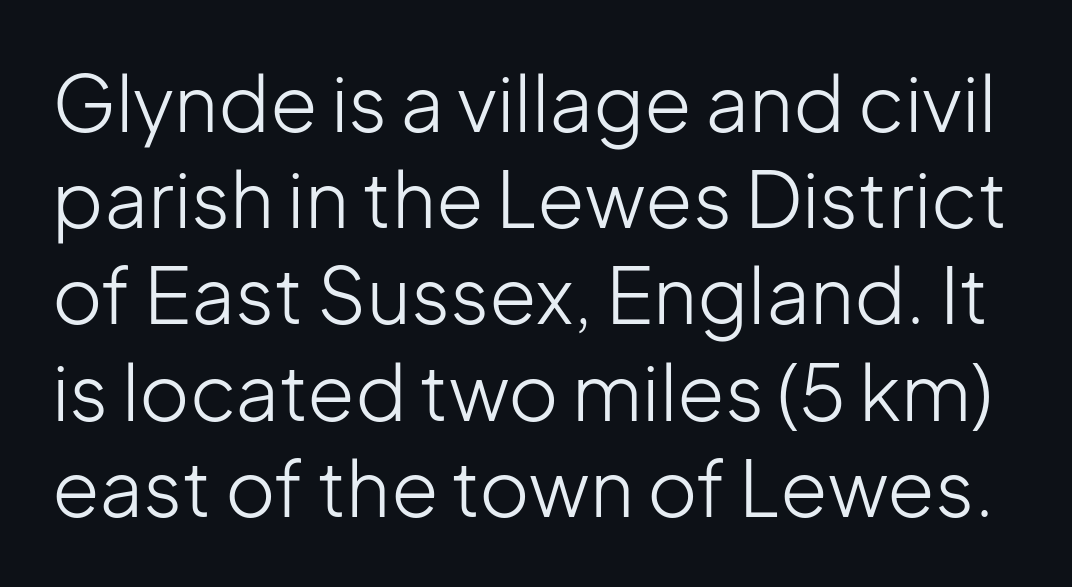
{"serif": "no", "italic": "no", "bold": "no", "weight": "light", "width": "normal", "stroke_contrast": "low", "x_height": "medium", "monospaced": "no", "underline": "no", "line_spacing": "normal", "line_spacing_ratio": 1.25, "letter_spacing": "normal", "letter_spacing_em": 0.0, "glyph_px": 77}
